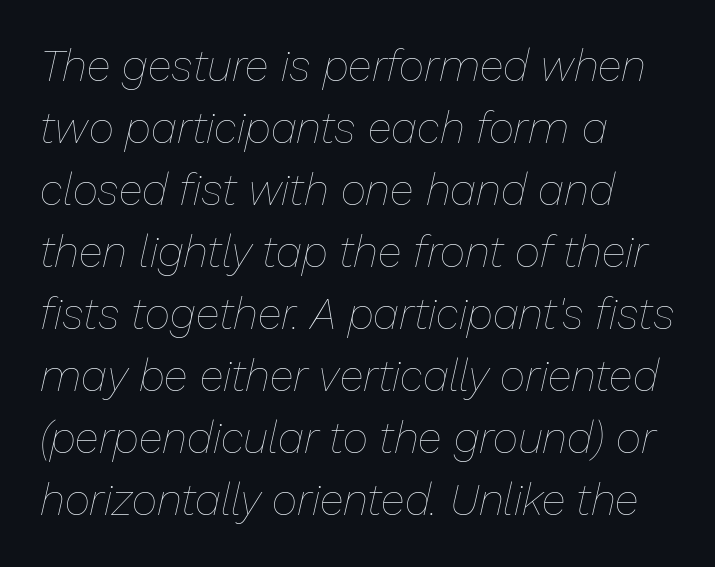
The image shows 44 px thin type, italic (leaning right); set left-aligned, normal line spacing (1.41x), normal letter spacing, not underlined; low stroke contrast and a medium x-height.
